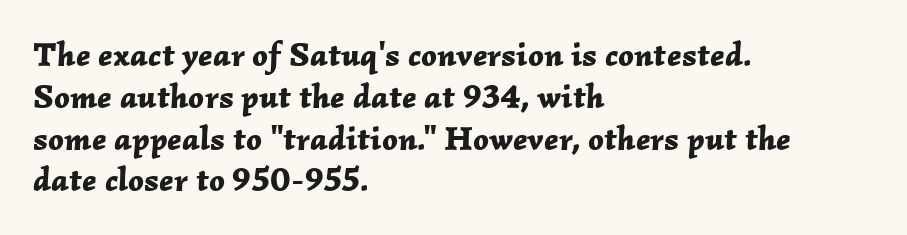
The rendering applies a slant to the glyphs. The face used here is proportionally spaced, like ordinary book or web type. Nothing unusual about the tracking: characters are spaced as the font intends. Beneath every word, the page is bare. Typesetter's note: full bold, strokes at maximum text heaviness.
